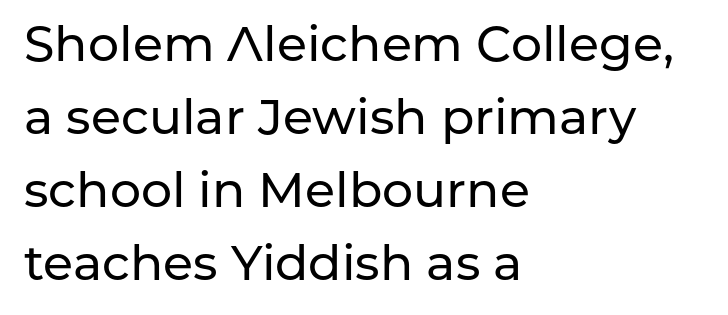
A student would call this left alignment; a typographer would say flush left, rag right. Quick note: interline space is typical. This sample uses an upright cut, with every glyph sitting square on the baseline. Each row of text sits above clean, open space. Letterform terminals end flat and unadorned throughout the passage.
